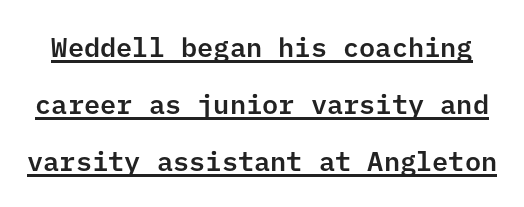
A typesetter would call this leading open, well beyond the default. Every word sits above its own underline. The axis of the letterforms is exactly vertical. Is the letter spacing exaggerated? No — it looks like the ordinary default.
